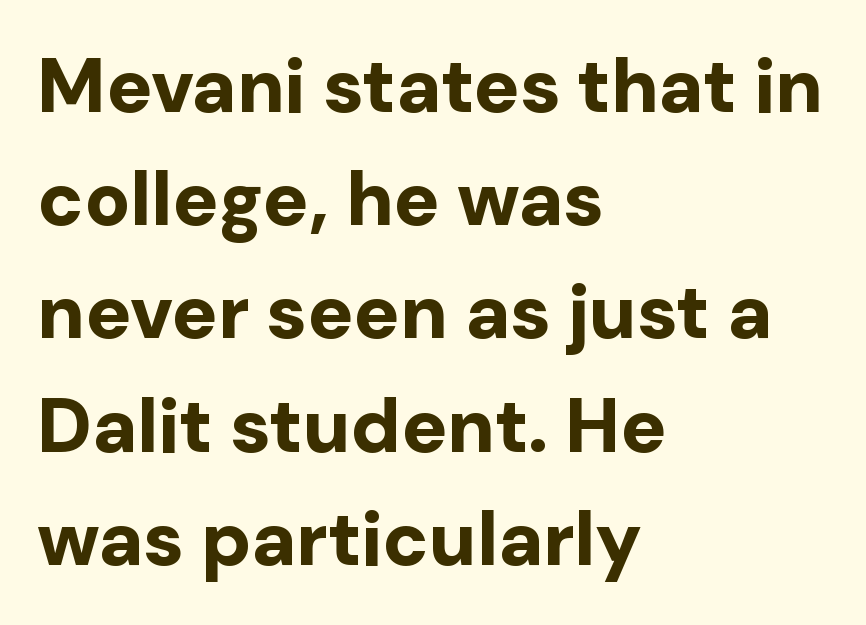
The image shows 76 px bold sans-serif type, upright; set left-aligned, normal line spacing (1.49x), normal letter spacing, not underlined; low stroke contrast and a medium x-height.
